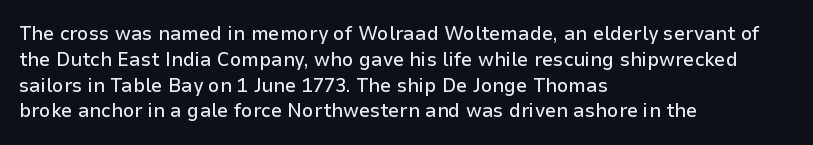
{"italic": "no", "underline": "no", "align": "left", "line_spacing": "normal", "line_spacing_ratio": 1.29, "letter_spacing": "normal", "letter_spacing_em": 0.0, "glyph_px": 20}
